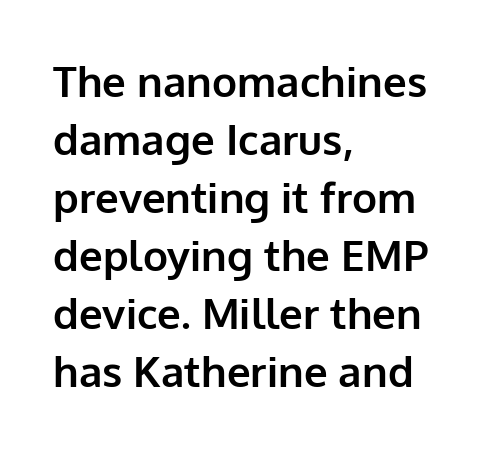
The strip under each line holds only bare page. Is there much room between lines? A standard amount, neither cramped nor airy. The specimen reads as upright at a glance. Caption: standard tracking, unaltered. Compared with a centered layout, this one pins lines to the left instead. The strokes are fattened all the way to bold.
